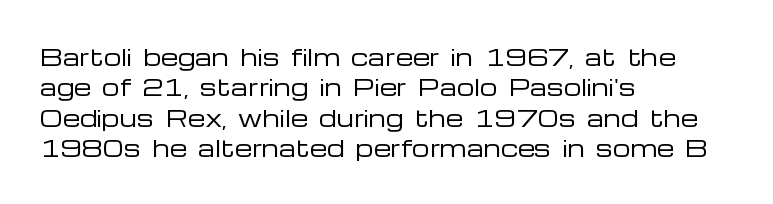
A quiet, ordinary-to-light weight characterises the typeface. The text block is weighted toward the left margin, trailing off unevenly rightward. This rendering leaves character spacing at its baseline value. Characters remain perfectly vertical along every line. The strip under each line holds only bare page.
